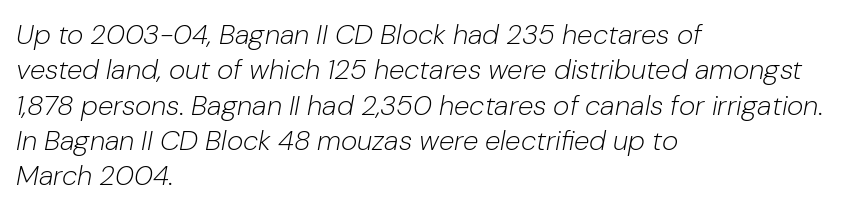
{"italic": "yes", "lean": "right", "slant_degrees": 10, "bold": "no", "weight": "light", "width": "normal", "stroke_contrast": "low", "x_height": "medium", "monospaced": "no", "underline": "no", "align": "left", "line_spacing": "normal", "line_spacing_ratio": 1.26, "letter_spacing": "normal", "letter_spacing_em": 0.0, "glyph_px": 28}
